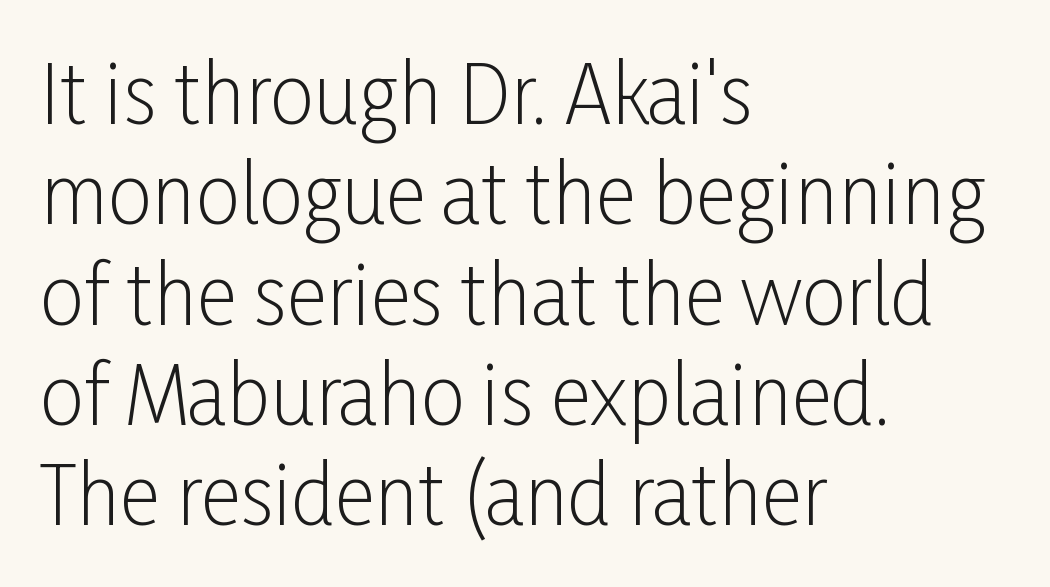
Rendered with straight, roman letterforms. The words here are not underlined. Do the characters align in a grid? No, the font is proportional. No heavy texture on the line: the type isn't bold. Visually the block forms a straight wall on the left and a jagged coastline on the right.
